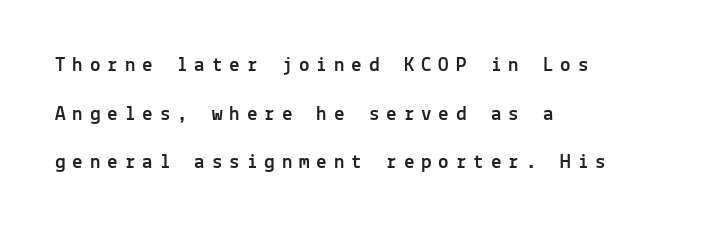
Honestly, the letter spacing is so wide it's the main thing you notice. Every stem runs plumb, perpendicular to the baseline. Each line starts at the same left margin while the right side varies. How would I describe the line gaps? Wide and relaxed. Letters rest on an invisible, unmarked baseline.
